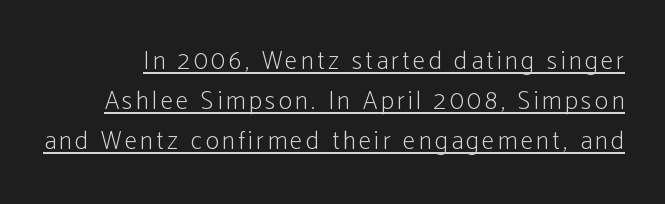
The image shows 25 px text type, upright; set normal line spacing (1.6x), underlined.
